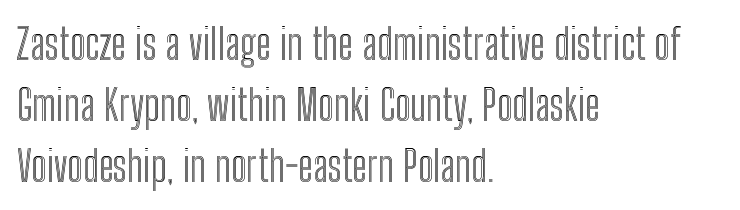
The image shows 43 px condensed type, upright; set left-aligned, normal line spacing (1.42x), normal letter spacing, not underlined; a medium x-height.
